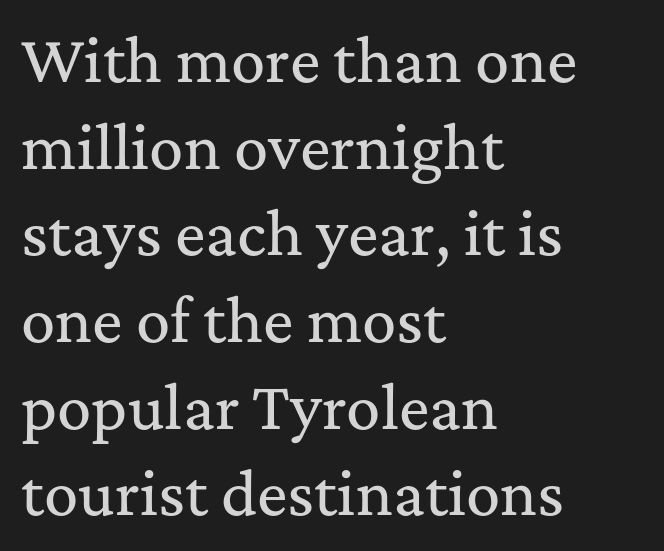
The image shows 57 px serif type, upright; set left-aligned, normal line spacing (1.52x), normal letter spacing, not underlined; medium stroke contrast and a medium x-height.
